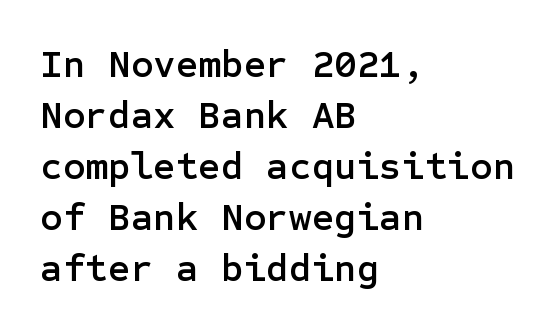
A bare baseline throughout the passage. Is the block centered? No — it sits flush against the left margin. The face used here is a sans, in the tradition of grotesques and geometrics. These lines keep a tight, regular rhythm from letter to letter. These lines were composed using upright roman letters.
